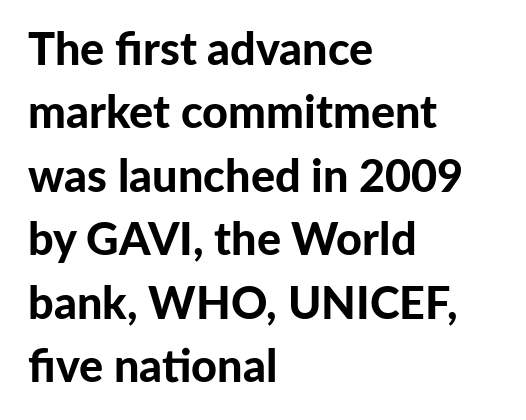
The image shows 45 px bold sans-serif type, upright; set left-aligned, normal line spacing (1.41x), normal letter spacing, not underlined; low stroke contrast and a medium x-height.
